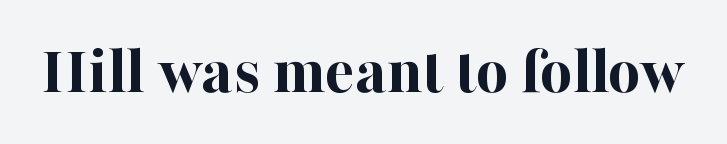
The image shows 69 px bold serif type, upright; set normal letter spacing, not underlined; high stroke contrast and a medium x-height.
